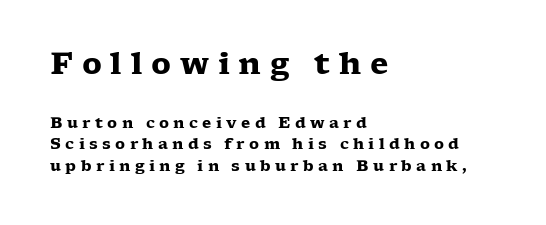
The image shows 30 px heavy, wide serif type, upright; set left-aligned, normal line spacing (1.41x), unusually wide letter spacing (+0.29 em), not underlined; the first (top) block is 2.0x larger; low stroke contrast and a medium x-height.
